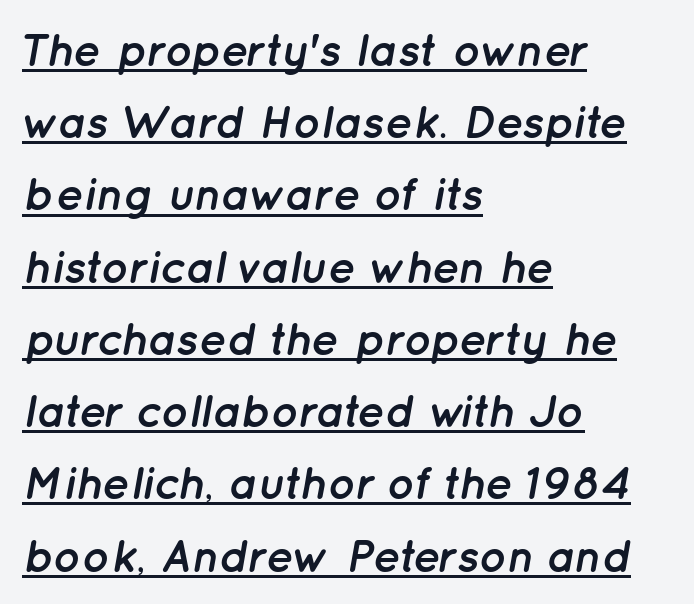
The face used here is proportionally spaced, like ordinary book or web type. The leading is moderate, giving the passage an even texture. These characters rest on top of a visible drawn line. Heavy-handed strokes throughout: this text is bold.
